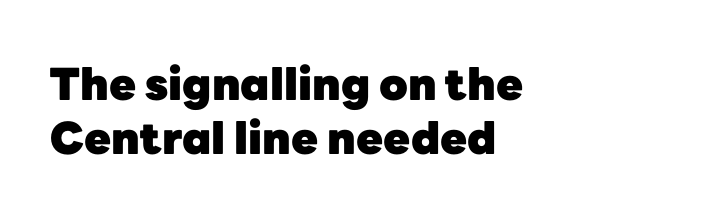
In terms of letterform style, serifs are entirely absent. Bare-footed words on every line. Do the characters align in a grid? No, the font is proportional. This rendering uses left alignment, leaving the right contour irregular.
